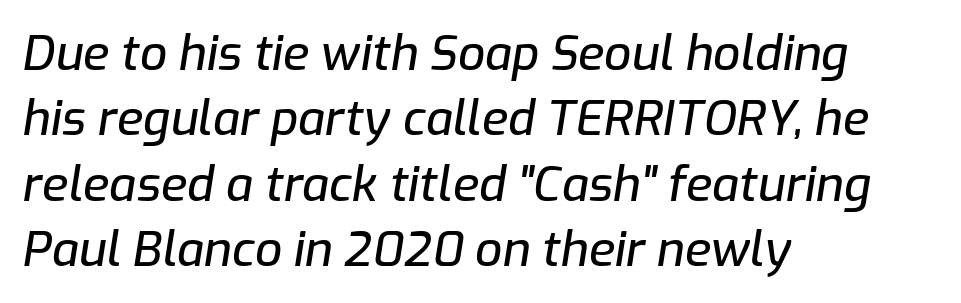
{"italic": "yes", "lean": "right", "slant_degrees": 9, "width": "normal", "stroke_contrast": "low", "x_height": "medium", "monospaced": "no", "underline": "no", "align": "left", "line_spacing": "normal", "line_spacing_ratio": 1.36, "letter_spacing": "normal", "letter_spacing_em": 0.0, "glyph_px": 48}
